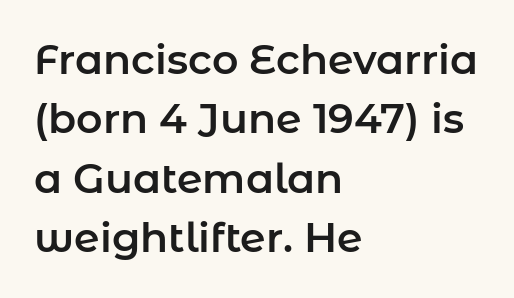
Reading down the block, your eye returns to a fixed left position each line. Proportional: the letters do not fall into vertical columns. The passage shown is typeset with a sans-serif family. Whoever set this chose a conventional vertical rhythm. Rule under the text: the space is simply empty.
